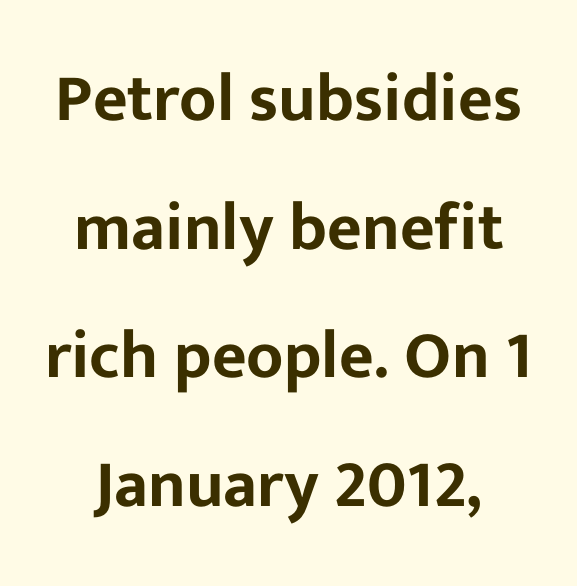
The image shows 67 px sans-serif type, upright; set loose line spacing (1.92x), normal letter spacing, not underlined; low stroke contrast and a medium x-height.
